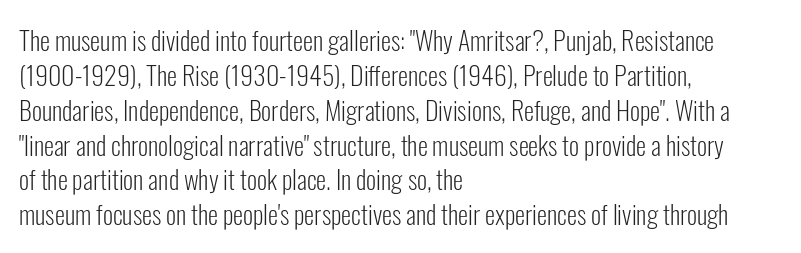
{"italic": "no", "bold": "no", "underline": "no", "align": "left", "line_spacing": "normal", "line_spacing_ratio": 1.34, "letter_spacing": "normal", "letter_spacing_em": 0.0, "glyph_px": 26}
